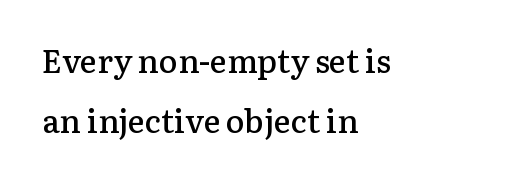
The typeface chosen for these lines features serifs. Descenders hang freely into open space. Does the weight exceed regular? Yes, but only to semibold. Glyph-to-glyph distance matches everyday printed text. The face used here is proportionally spaced, like ordinary book or web type. The paragraph has a hard left edge and a soft right edge.
